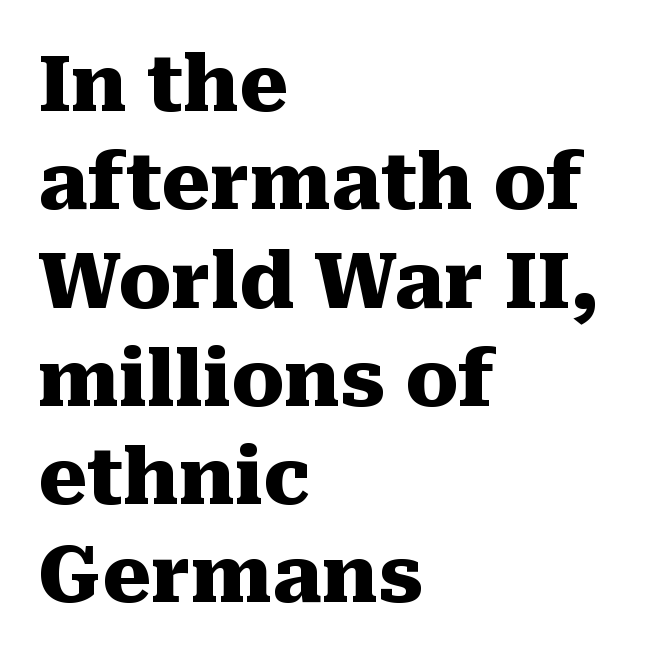
The image shows 78 px heavy serif type, upright; set left-aligned, normal line spacing (1.26x), normal letter spacing, not underlined; medium stroke contrast and a medium x-height.
